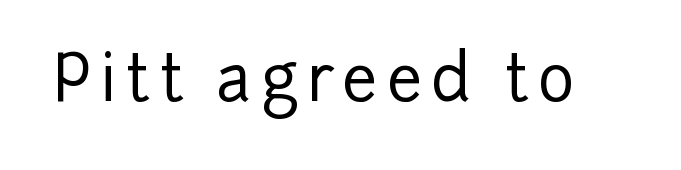
The space directly below the letters is spotless. Note the varied advance widths — an 'i' is clearly narrower than an 'm'. Serif or sans? Sans — the stroke terminals are bare. This is roman type, the default non-slanted kind.
